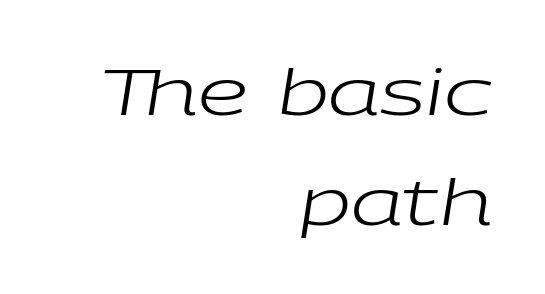
{"italic": "yes", "lean": "right", "slant_degrees": 9, "bold": "no", "weight": "regular", "width": "wide", "stroke_contrast": "low", "x_height": "medium", "monospaced": "no", "underline": "no", "align": "right", "line_spacing_ratio": 1.72, "letter_spacing": "normal", "letter_spacing_em": 0.0, "glyph_px": 64}
